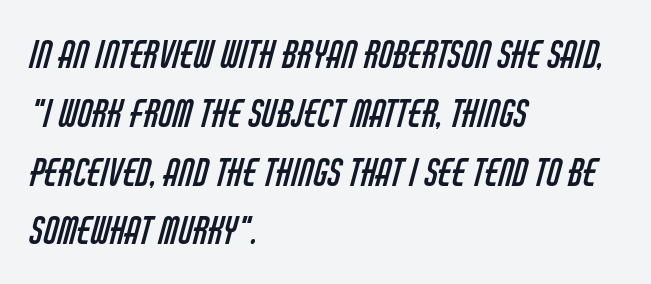
{"serif": "no", "bold": "no", "weight": "regular", "width": "condensed", "stroke_contrast": "low", "x_height": "large", "monospaced": "no", "underline": "no", "align": "left", "line_spacing": "normal", "line_spacing_ratio": 1.59, "letter_spacing": "normal", "letter_spacing_em": 0.0, "glyph_px": 37}
